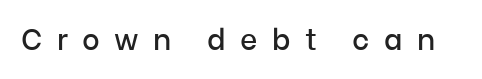
The image shows 30 px sans-serif type, upright; set unusually wide letter spacing (+0.48 em), not underlined; low stroke contrast and a medium x-height.
